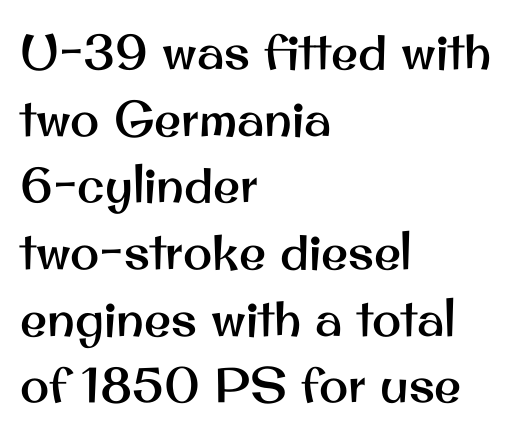
The image shows 49 px sans-serif type, upright; set left-aligned, normal line spacing (1.36x), normal letter spacing, not underlined; medium stroke contrast and a small x-height.
